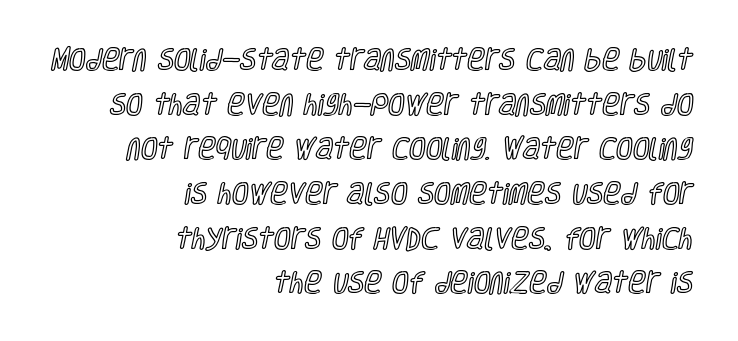
The horizontal fit of the characters is conventional and even. The baseline area is clear. These lines are set flush right with a ragged left edge.
